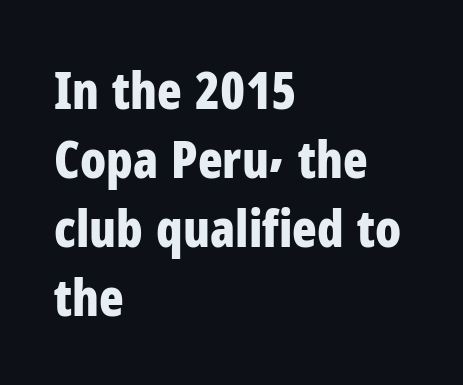
{"serif": "no", "italic": "no", "bold": "yes", "weight": "bold", "width": "condensed", "stroke_contrast": "low", "x_height": "medium", "monospaced": "no", "underline": "no", "align": "left", "line_spacing": "normal", "line_spacing_ratio": 1.35, "letter_spacing": "normal", "letter_spacing_em": 0.0, "glyph_px": 51}
